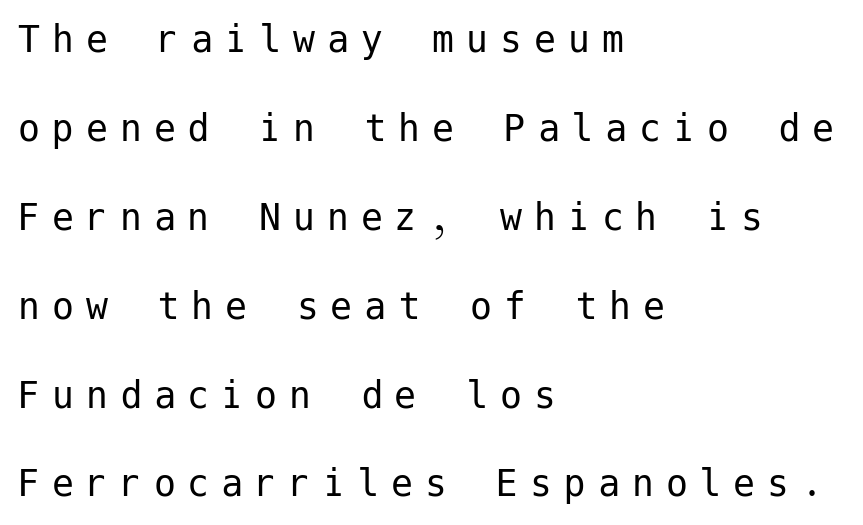
The compositor pushed each line to the left boundary. The letterforms sit at book weight or below. Honestly, the rows look like they've been pulled way apart. The line texture is sparse and dotted thanks to wide tracking. Does the lettering tilt? It doesn't — this is upright. Glance below the letters and you will spot only blank space.
